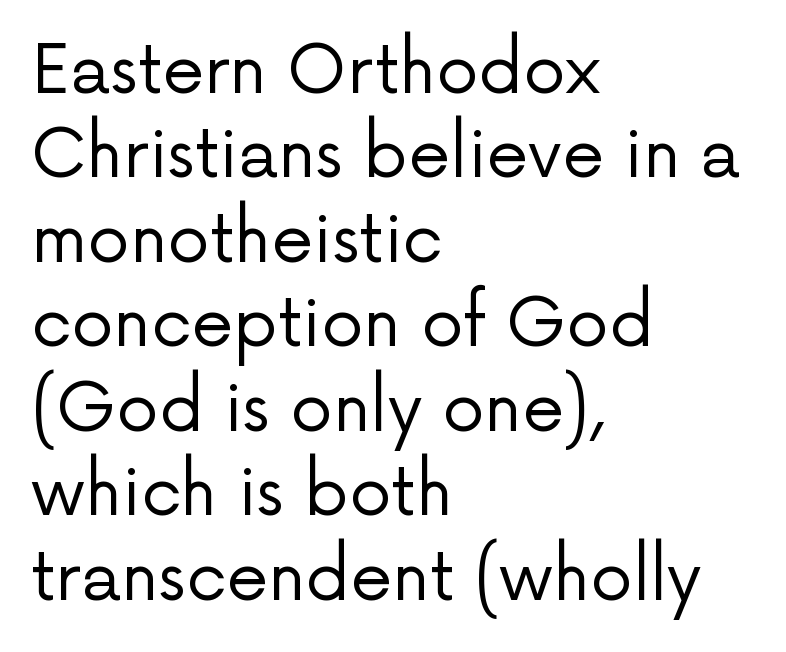
{"serif": "no", "italic": "no", "bold": "no", "weight": "regular", "width": "normal", "stroke_contrast": "low", "x_height": "medium", "monospaced": "no", "underline": "no", "align": "left", "line_spacing": "normal", "line_spacing_ratio": 1.26, "letter_spacing": "normal", "letter_spacing_em": 0.0, "glyph_px": 67}
